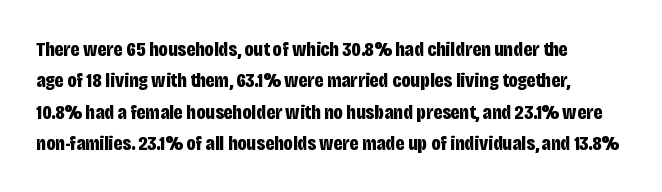
{"italic": "no", "bold": "yes", "underline": "no", "line_spacing": "normal", "line_spacing_ratio": 1.49, "letter_spacing": "normal", "letter_spacing_em": 0.0, "glyph_px": 21}
